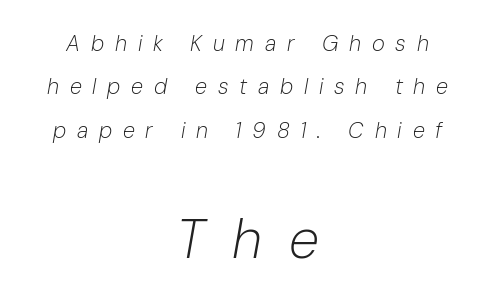
Two sizes are in play, and the larger belongs to the second block. Letters rest on an invisible, unmarked baseline. The passage is arranged like a title page — every line centered. What's the leading like? Stretched, with rows far apart. Proportional: the letters do not fall into vertical columns. The line texture is sparse and dotted thanks to wide tracking.
